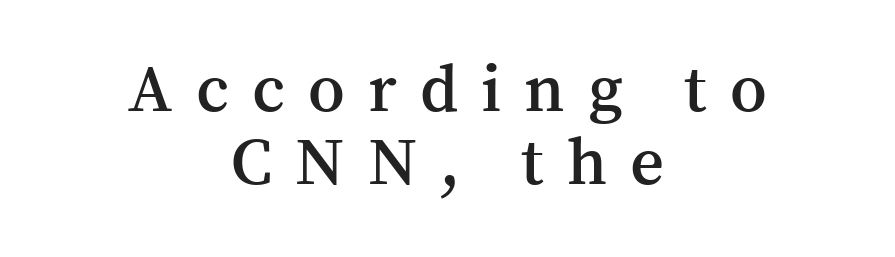
{"serif": "yes", "italic": "no", "bold": "semi", "weight": "semibold", "width": "normal", "stroke_contrast": "medium", "x_height": "medium", "monospaced": "no", "underline": "no", "align": "center", "line_spacing": "tight", "line_spacing_ratio": 1.1, "letter_spacing": "wide", "letter_spacing_em": 0.35, "glyph_px": 66}
